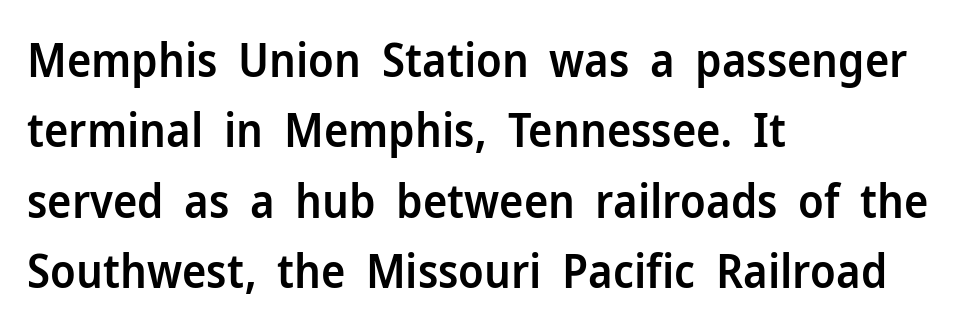
How would I describe the line gaps? Plain and ordinary. Firm but not heavy-handed strokes: this text is semibold. A typesetter would call this zero additional tracking. A student would call this left alignment; a typographer would say flush left, rag right.
